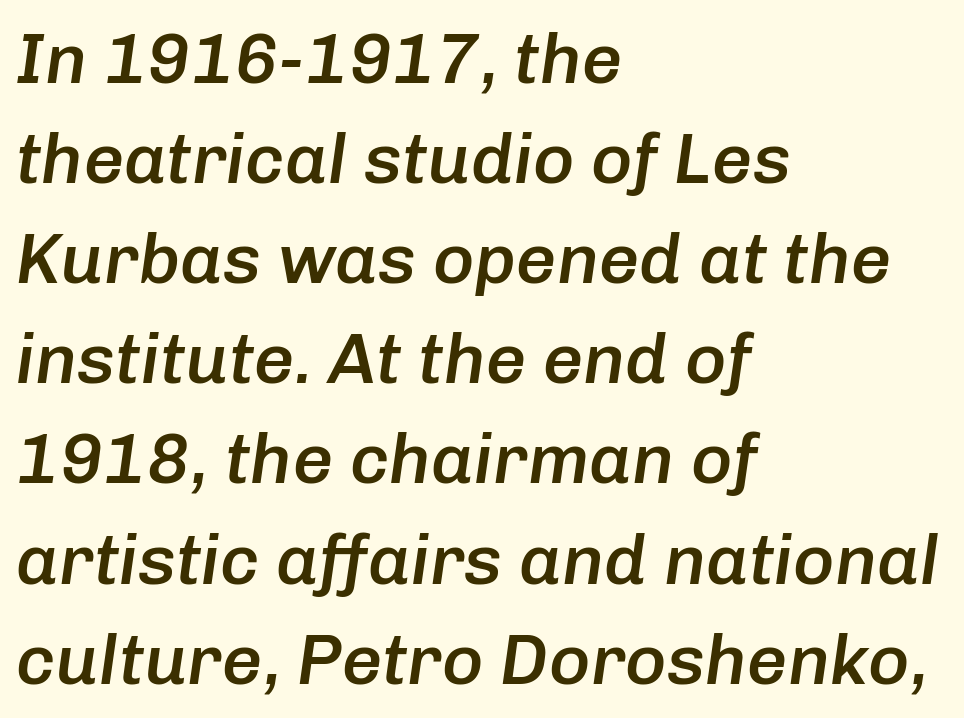
Horizontal alignment here is leftward, the default for most running prose. Between one letter and the next there's only the usual sliver of space. Firm but not heavy-handed strokes: this text is semibold. Is the type slanted? Yes — the strokes lean at a clear angle. The specimen omits any rule beneath the text block's lines. The lines sit at an ordinary, default distance from one another.
